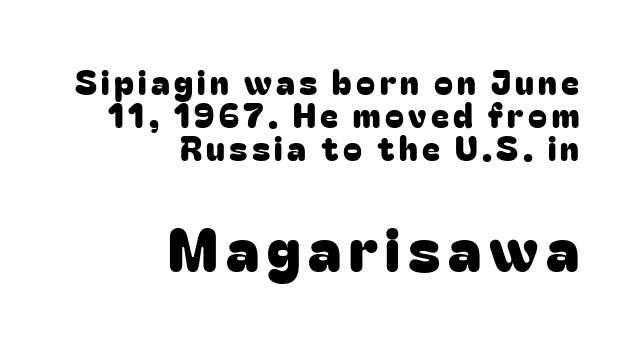
The image shows 60 px sans-serif type, upright; set right-aligned, tight line spacing (0.97x), not underlined; the second (bottom) block is 1.76x larger; low stroke contrast and a medium x-height.
